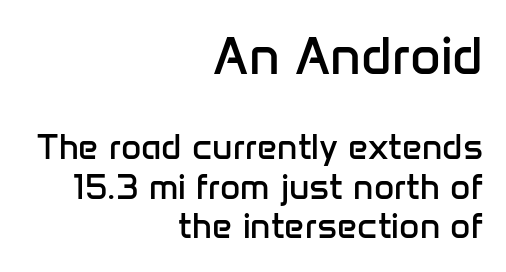
The image shows 53 px regular-weight sans-serif type, upright; set right-aligned, tight line spacing (1.13x), normal letter spacing, not underlined; the first (top) block is 1.51x larger; low stroke contrast and a medium x-height.
